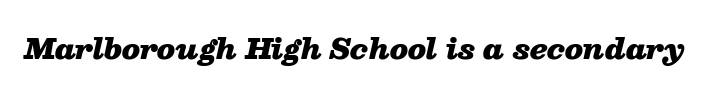
The image shows 27 px bold type, italic (leaning right); set normal letter spacing, not underlined.
